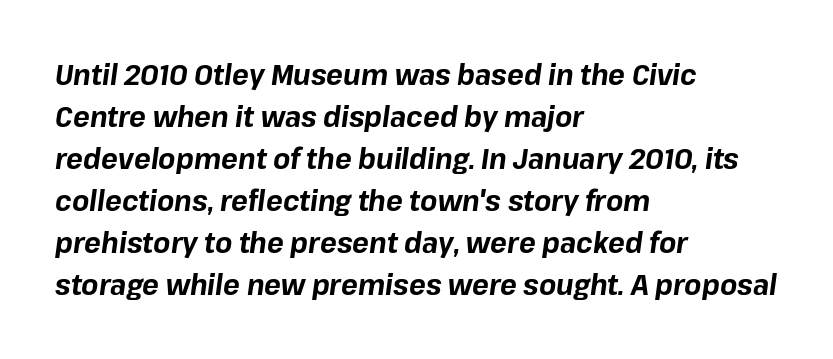
{"italic": "yes", "lean": "right", "slant_degrees": 8, "bold": "yes", "weight": "bold", "width": "normal", "stroke_contrast": "low", "x_height": "medium", "monospaced": "no", "underline": "no", "align": "left", "line_spacing": "normal", "line_spacing_ratio": 1.5, "letter_spacing": "normal", "letter_spacing_em": 0.0, "glyph_px": 28}
